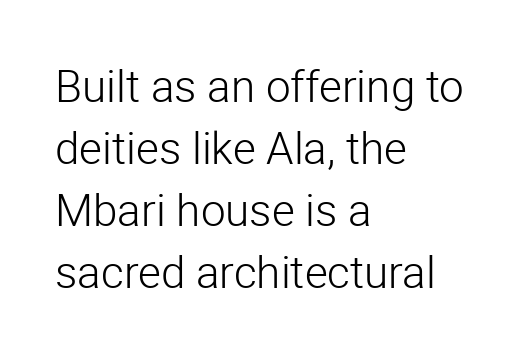
Q: Is the text bold? A: No.
Q: Is the text italic (slanted)? A: No, it is upright.
Q: Is the typeface a serif or a sans-serif typeface? A: Sans-serif.
Q: Is the text underlined? A: No.
Q: How is the paragraph aligned? A: Left-aligned.
Q: Is the spacing between letters normal or unusually wide? A: Normal.
Q: Is the spacing between lines tight, normal or loose? A: Normal.
Q: Width (condensed, normal, or wide)? A: Normal.
Q: Stroke contrast? A: Low.
Q: x-height? A: Medium.
Q: Monospaced? A: No.
